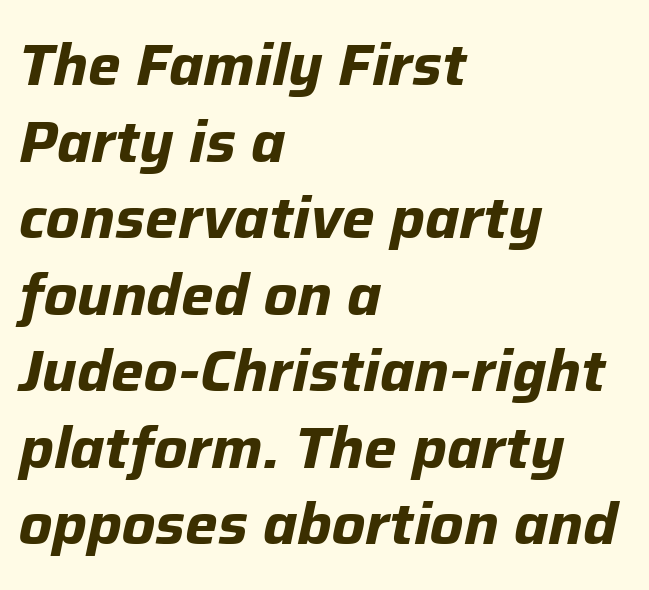
Q: Is the text bold? A: Yes.
Q: Is the text italic (slanted)? A: Yes, it leans right by about 12 degrees.
Q: Is the text underlined? A: No.
Q: How is the paragraph aligned? A: Left-aligned.
Q: Is the spacing between letters normal or unusually wide? A: Normal.
Q: Is the spacing between lines tight, normal or loose? A: Normal.
Q: Width (condensed, normal, or wide)? A: Normal.
Q: Stroke contrast? A: Low.
Q: x-height? A: Medium.
Q: Monospaced? A: No.
